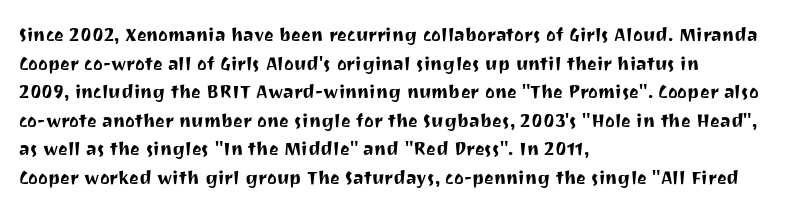
{"italic": "no", "underline": "no", "align": "left", "line_spacing_ratio": 1.24, "letter_spacing": "normal", "letter_spacing_em": 0.0, "glyph_px": 23}
